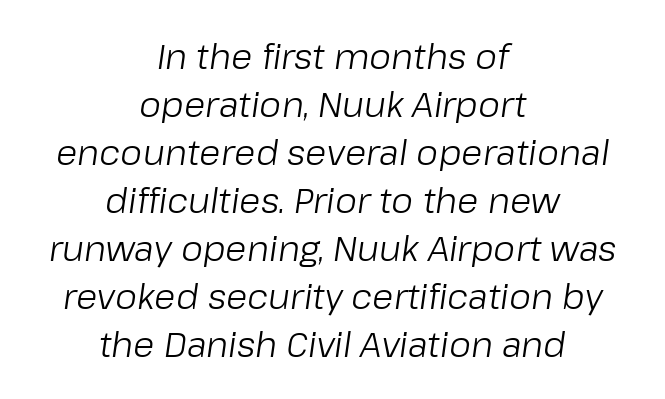
Q: Is the text bold? A: No.
Q: Is the text italic (slanted)? A: Yes, it leans right by about 8 degrees.
Q: Is the text underlined? A: No.
Q: How is the paragraph aligned? A: Centered.
Q: Is the spacing between letters normal or unusually wide? A: Normal.
Q: Is the spacing between lines tight, normal or loose? A: Normal.
Q: Width (condensed, normal, or wide)? A: Normal.
Q: Stroke contrast? A: Low.
Q: x-height? A: Medium.
Q: Monospaced? A: No.
